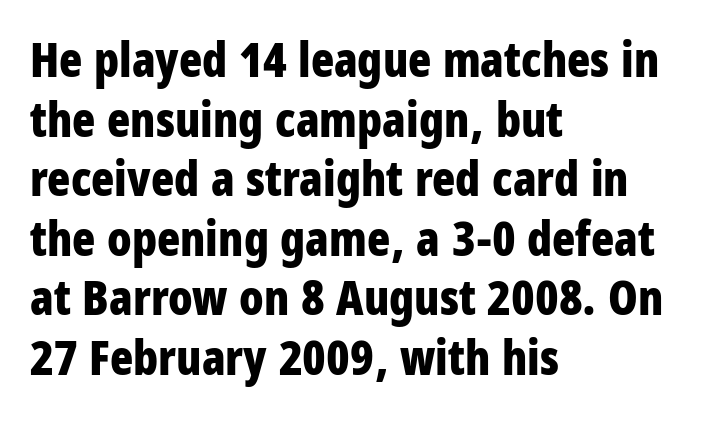
The image shows 48 px bold, condensed sans-serif type, upright; set left-aligned, line spacing 1.24x, normal letter spacing, not underlined; low stroke contrast and a large x-height.
